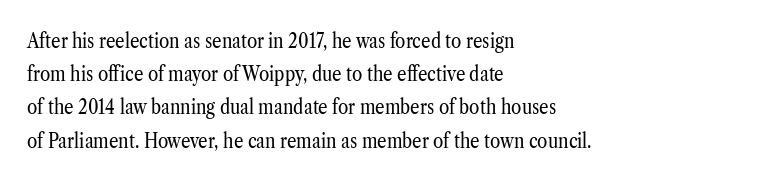
The image shows 21 px text type, upright; set left-aligned, normal line spacing (1.58x), normal letter spacing, not underlined.
